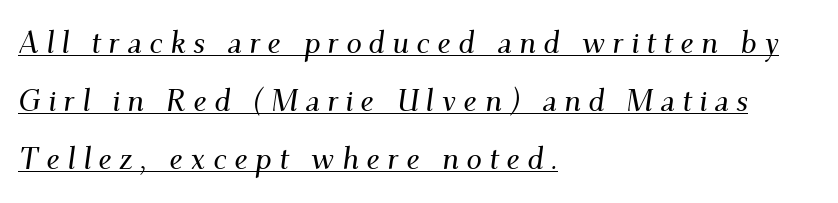
Underlined type. A classic flush-left, rag-right setting is used for this passage. The gaps between neighbouring characters are conspicuously large. The passage shown is typed in a proportional face where columns would drift.
